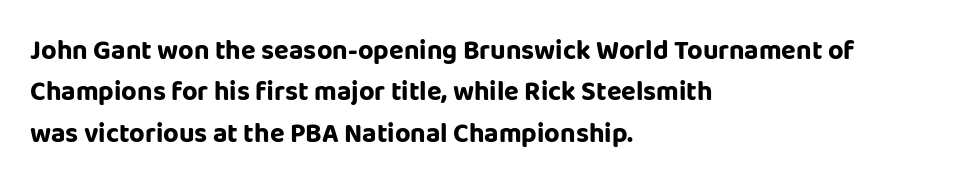
This block has exactly the height ordinary leading produces. The letterforms sit shoulder to shoulder at normal distance. On the weight axis this lands at bold, roughly 700. Line beginnings align vertically; line endings do not. A roman cut, with each character standing at attention.
